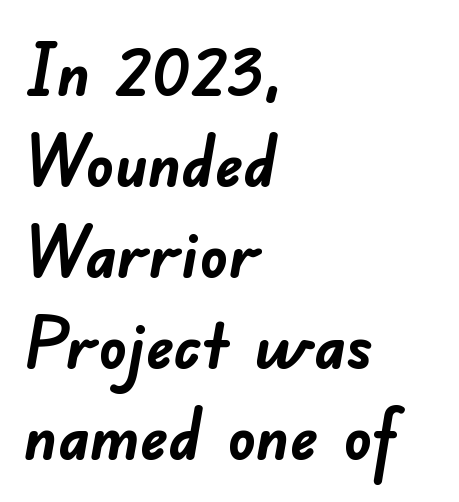
Chunky letters — that's bold for sure. The face used here is proportionally spaced, like ordinary book or web type. The font family rendered here belongs to the sans-serif group. These lines are set flush left with a ragged right edge.
